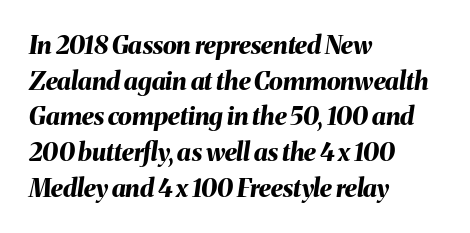
{"italic": "yes", "lean": "right", "slant_degrees": 8, "bold": "yes", "underline": "no", "align": "left", "line_spacing": "normal", "line_spacing_ratio": 1.43, "letter_spacing": "normal", "letter_spacing_em": 0.0, "glyph_px": 25}
